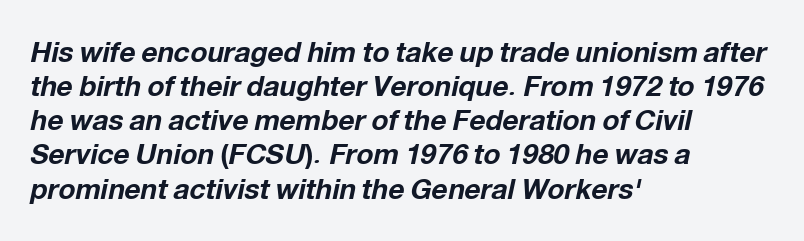
Q: Is the text bold? A: Yes.
Q: Is the text italic (slanted)? A: Yes, it leans right by about 12 degrees.
Q: Is the text underlined? A: No.
Q: How is the paragraph aligned? A: Left-aligned.
Q: Is the spacing between letters normal or unusually wide? A: Normal.
Q: Width (condensed, normal, or wide)? A: Normal.
Q: Stroke contrast? A: Low.
Q: x-height? A: Medium.
Q: Monospaced? A: No.
